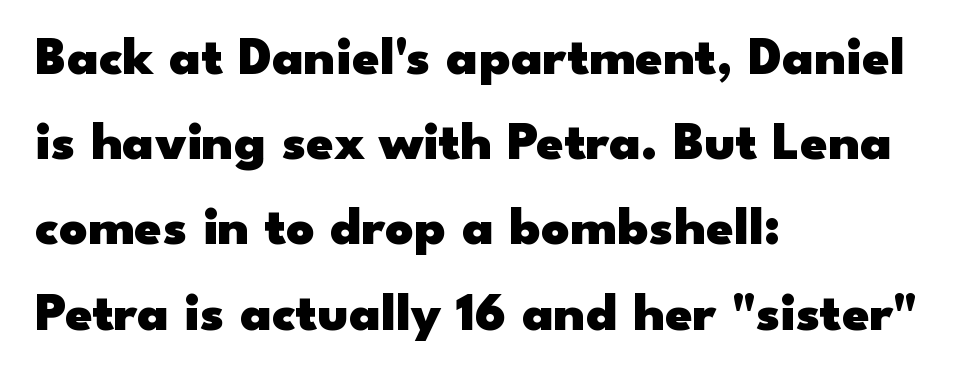
Q: Is the text bold? A: Yes.
Q: Is the text italic (slanted)? A: No, it is upright.
Q: Is the typeface a serif or a sans-serif typeface? A: Sans-serif.
Q: Is the text underlined? A: No.
Q: How is the paragraph aligned? A: Left-aligned.
Q: Is the spacing between letters normal or unusually wide? A: Normal.
Q: Is the spacing between lines tight, normal or loose? A: Normal.
Q: Width (condensed, normal, or wide)? A: Wide.
Q: Stroke contrast? A: Low.
Q: x-height? A: Small.
Q: Monospaced? A: No.
